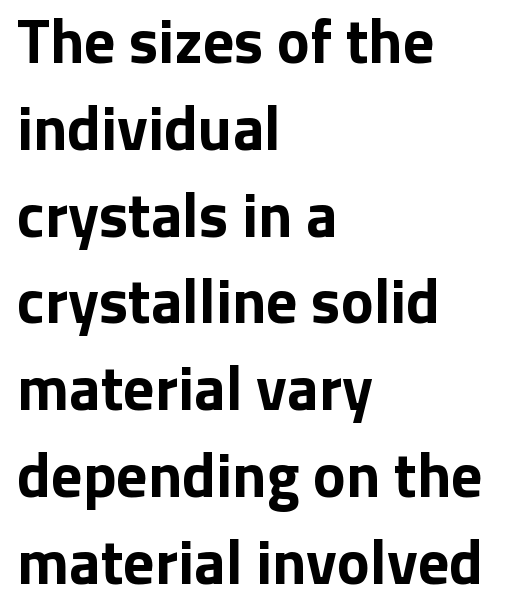
The image shows 62 px bold sans-serif type, upright; set left-aligned, normal line spacing (1.4x), normal letter spacing, not underlined; low stroke contrast and a medium x-height.
